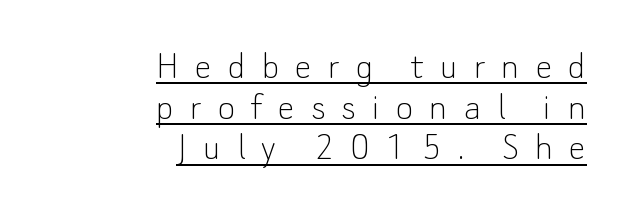
Q: Is the text bold? A: No.
Q: Is the text italic (slanted)? A: No, it is upright.
Q: Is the typeface a serif or a sans-serif typeface? A: Sans-serif.
Q: Is the text underlined? A: Yes.
Q: How is the paragraph aligned? A: Right-aligned.
Q: Is the spacing between letters normal or unusually wide? A: Unusually wide.
Q: Is the spacing between lines tight, normal or loose? A: Tight.
Q: Width (condensed, normal, or wide)? A: Normal.
Q: Stroke contrast? A: Low.
Q: x-height? A: Small.
Q: Monospaced? A: No.
